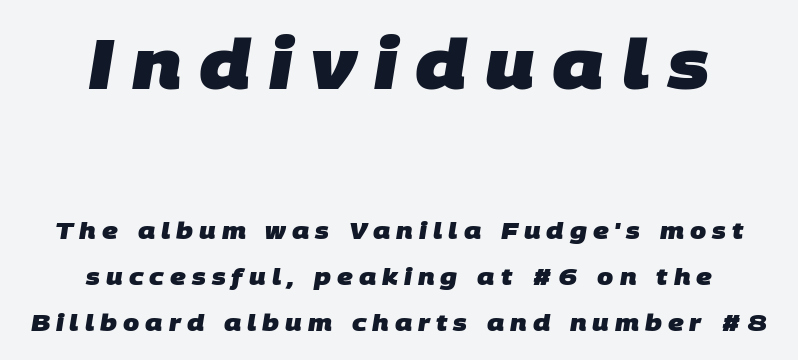
The image shows 69 px heavy sans-serif type; set centered, loose line spacing (2.01x), unusually wide letter spacing (+0.26 em), not underlined; the first (top) block is 3.0x larger; low stroke contrast and a large x-height.
